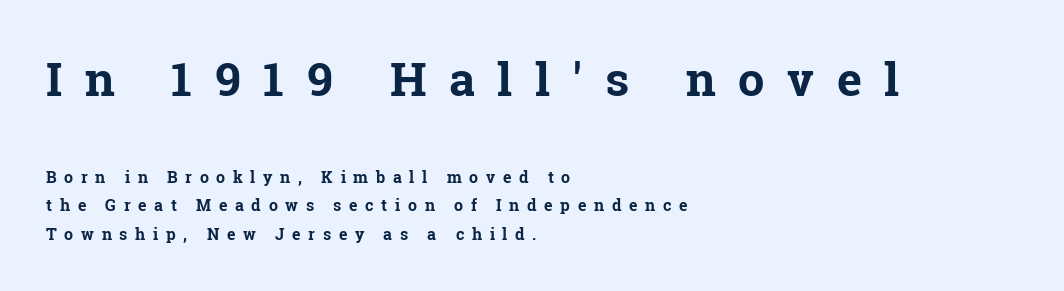
The image shows 47 px bold serif type, upright; set left-aligned, line spacing 1.76x, unusually wide letter spacing (+0.48 em), not underlined; the first (top) block is 2.94x larger; low stroke contrast and a medium x-height.
